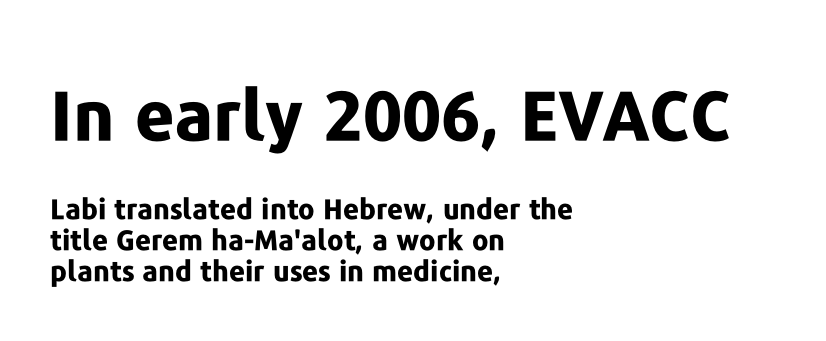
The horizontal fit of the characters is conventional and even. Every character sits straight up, as roman type does. Varying glyph widths throughout — classic text-font behaviour. Clear beneath every line of the passage. These lines stack with their left ends in a neat column. In this sample the first text group is rendered at the bigger scale.
